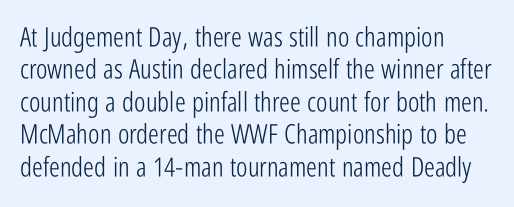
{"italic": "no", "bold": "no", "underline": "no", "align": "left", "line_spacing_ratio": 1.2, "letter_spacing": "normal", "letter_spacing_em": 0.0, "glyph_px": 27}
